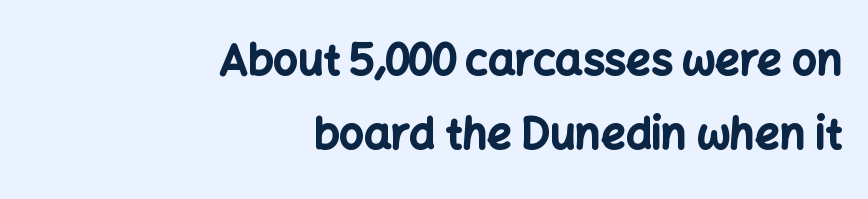
{"serif": "no", "italic": "no", "bold": "yes", "weight": "bold", "width": "normal", "stroke_contrast": "low", "x_height": "medium", "monospaced": "no", "underline": "no", "align": "right", "line_spacing_ratio": 1.71, "letter_spacing": "normal", "letter_spacing_em": 0.0, "glyph_px": 43}
